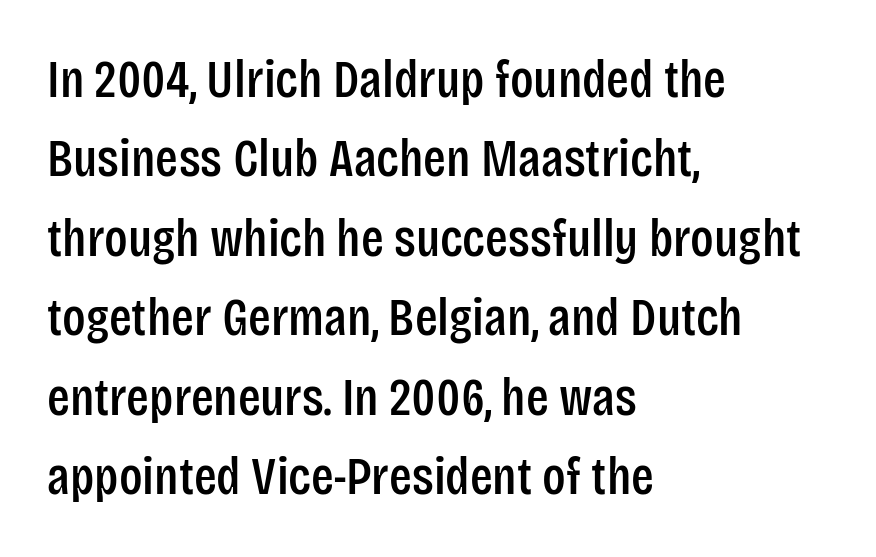
The image shows 53 px condensed sans-serif type, upright; set left-aligned, normal line spacing (1.5x), normal letter spacing, not underlined; low stroke contrast and a large x-height.
